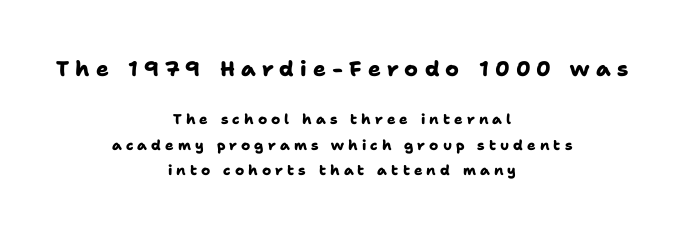
Q: Is the text bold? A: Yes.
Q: Is the text underlined? A: No.
Q: How is the paragraph aligned? A: Centered.
Q: Is the spacing between letters normal or unusually wide? A: Unusually wide.
Q: Which block of text is set in a larger size, the first (top) or the second (bottom)? A: The first (top) one.
